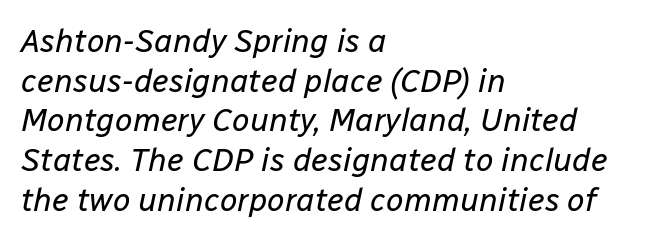
Q: Is the text bold? A: No.
Q: Is the text italic (slanted)? A: Yes, it leans right by about 12 degrees.
Q: Is the text underlined? A: No.
Q: How is the paragraph aligned? A: Left-aligned.
Q: Is the spacing between letters normal or unusually wide? A: Normal.
Q: Width (condensed, normal, or wide)? A: Normal.
Q: Stroke contrast? A: Low.
Q: x-height? A: Medium.
Q: Monospaced? A: No.
